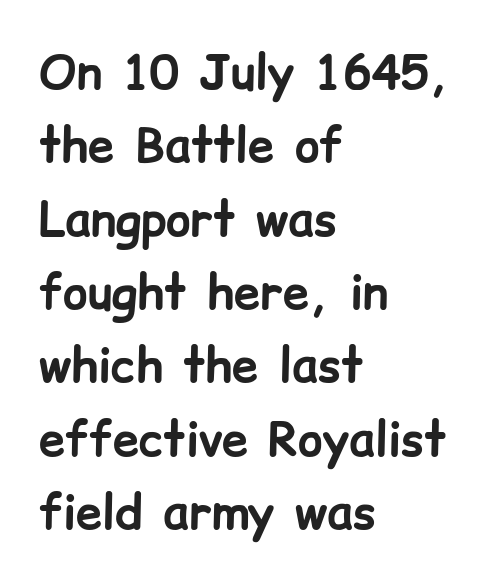
Are there feet on the stems? There aren't — it's a sans. The string is rendered with underlining switched off. Designer's note — italics off, roman on. Line spacing here is normal. Honestly, the letter spacing is just normal — you wouldn't notice it. Is the block centered? No — it sits flush against the left margin.
